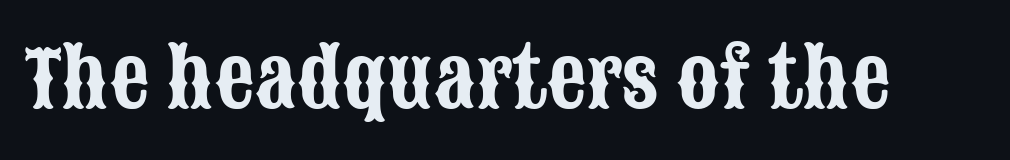
{"serif": "no", "italic": "no", "width": "condensed", "stroke_contrast": "low", "x_height": "large", "monospaced": "no", "underline": "no", "letter_spacing": "normal", "letter_spacing_em": 0.0, "glyph_px": 78}
